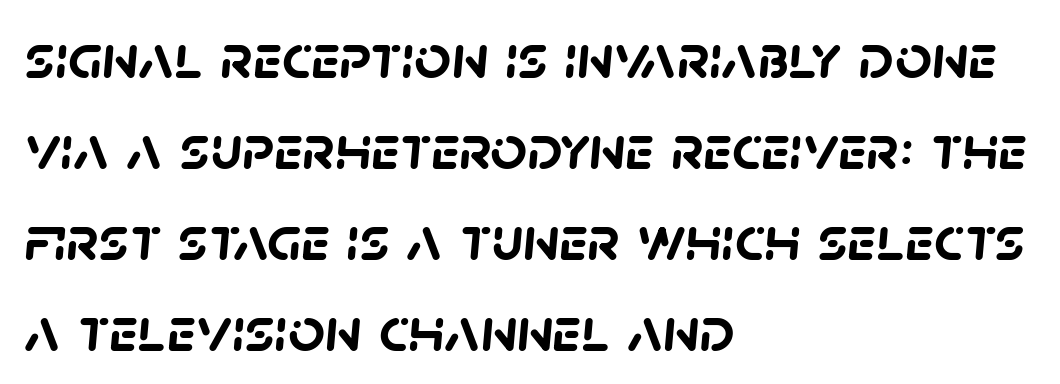
Regarding serifs, this sample does without them. Each new line begins a customary step beneath the previous one. The rendering uses a bold face; every stroke is thick and dark. Characters follow at the spacing the type designer built in.
